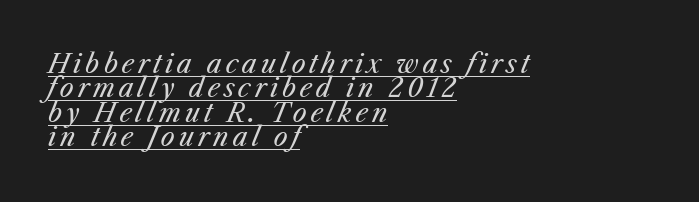
The image shows 25 px text type, italic (leaning right); set left-aligned, tight line spacing (0.98x), underlined.
